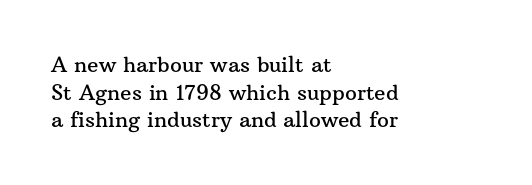
{"italic": "no", "underline": "no", "align": "left", "line_spacing": "normal", "line_spacing_ratio": 1.31, "letter_spacing": "normal", "letter_spacing_em": 0.0, "glyph_px": 21}
